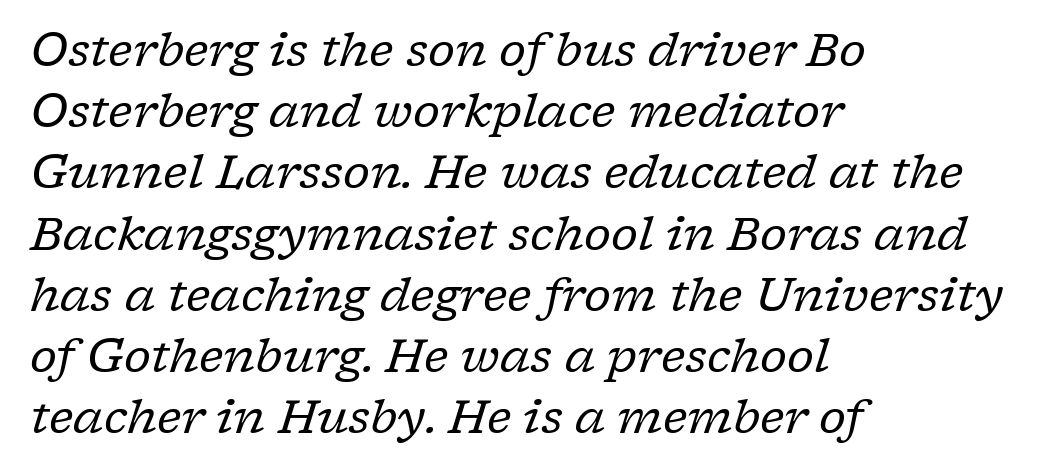
{"serif": "yes", "italic": "yes", "lean": "right", "slant_degrees": 17, "bold": "no", "weight": "regular", "width": "normal", "stroke_contrast": "low", "x_height": "medium", "monospaced": "no", "underline": "no", "align": "left", "line_spacing": "normal", "line_spacing_ratio": 1.33, "letter_spacing": "normal", "letter_spacing_em": 0.0, "glyph_px": 46}
